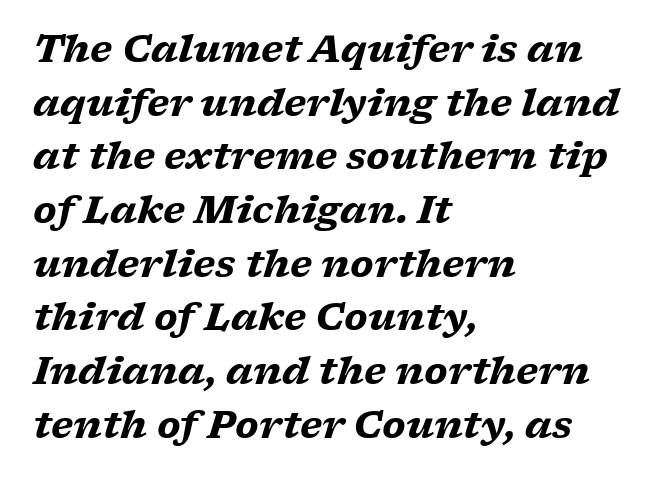
The image shows 37 px heavy, wide serif type, italic (leaning right); set left-aligned, normal line spacing (1.45x), normal letter spacing, not underlined; low stroke contrast and a medium x-height.
